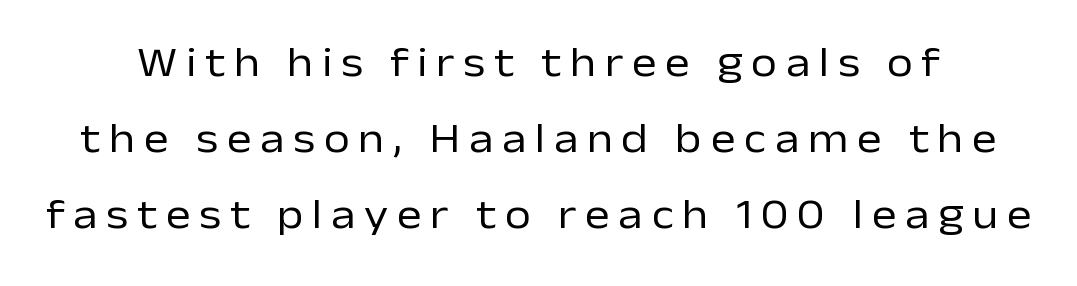
Q: Is the text bold? A: No.
Q: Is the text italic (slanted)? A: No, it is upright.
Q: Is the typeface a serif or a sans-serif typeface? A: Sans-serif.
Q: Is the text underlined? A: No.
Q: Is the spacing between letters normal or unusually wide? A: Unusually wide.
Q: Width (condensed, normal, or wide)? A: Normal.
Q: Stroke contrast? A: Low.
Q: x-height? A: Medium.
Q: Monospaced? A: No.
